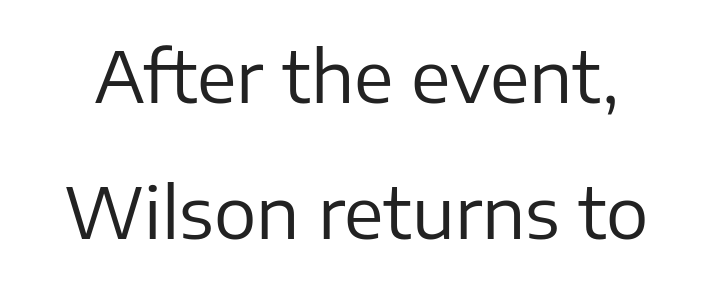
{"serif": "no", "italic": "no", "bold": "no", "weight": "regular", "width": "normal", "stroke_contrast": "low", "x_height": "medium", "monospaced": "no", "underline": "no", "line_spacing": "loose", "line_spacing_ratio": 1.91, "letter_spacing": "normal", "letter_spacing_em": 0.0, "glyph_px": 71}
